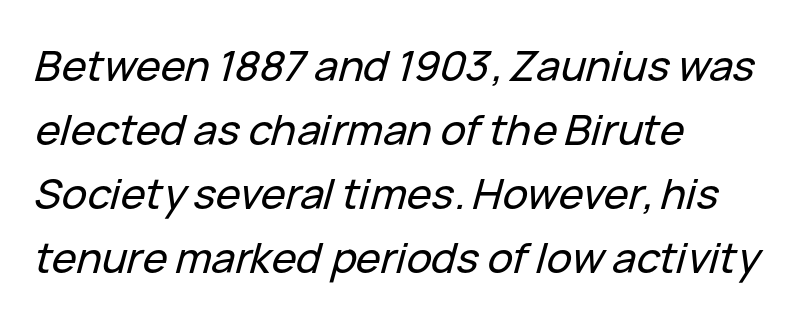
Horizontal alignment here is leftward, the default for most running prose. The specimen omits any rule beneath the text block's lines. Italic? Definitely — the glyphs are oblique. This sample has the flowing, uneven cadence of proportional lettering. Words appear dense and cohesive because spacing is normal.
